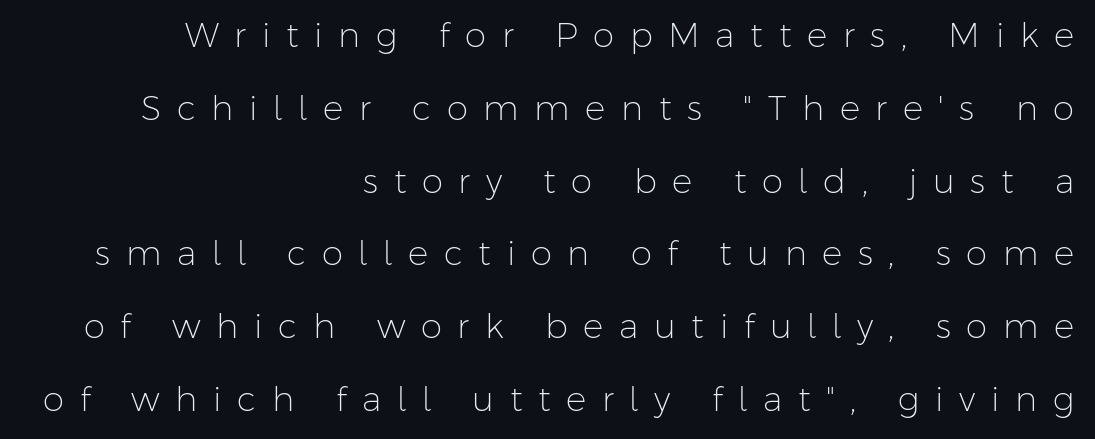
This rendering uses right alignment, leaving the left contour irregular. The baseline area is clear. Typographically, this falls in the sans-serif category. Successive baselines arrive slowly, with a big drop between each.
